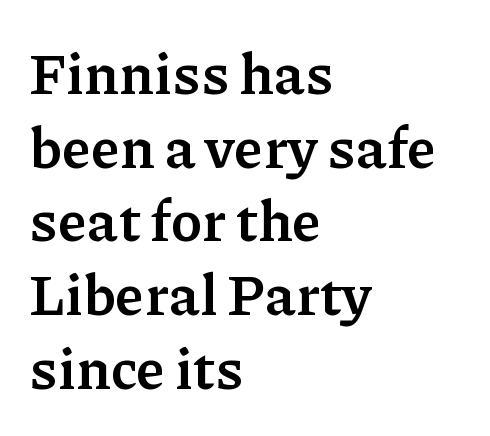
The image shows 58 px semibold serif type, upright; set left-aligned, normal line spacing (1.27x), normal letter spacing, not underlined; low stroke contrast and a medium x-height.
